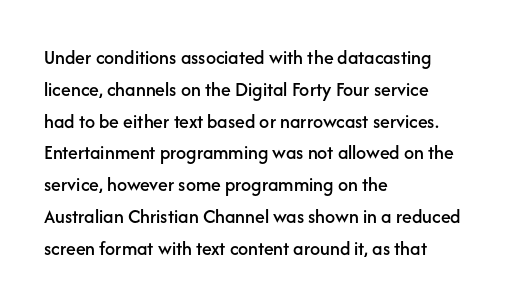
Q: Is the text italic (slanted)? A: No, it is upright.
Q: Is the text underlined? A: No.
Q: How is the paragraph aligned? A: Left-aligned.
Q: Is the spacing between letters normal or unusually wide? A: Normal.
Q: Is the spacing between lines tight, normal or loose? A: Normal.
